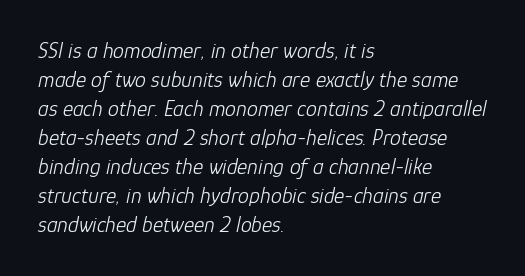
The image shows 22 px text type, italic (leaning right); set left-aligned, normal line spacing (1.32x), normal letter spacing, not underlined.
